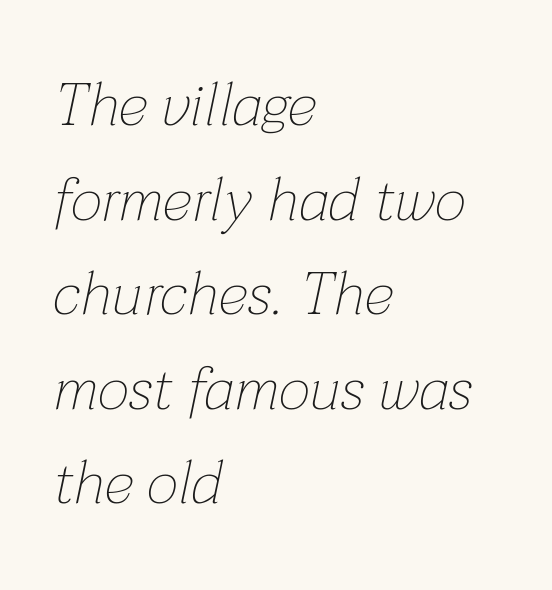
Q: Is the text bold? A: No.
Q: Is the text italic (slanted)? A: Yes, it leans right by about 12 degrees.
Q: Is the text underlined? A: No.
Q: How is the paragraph aligned? A: Left-aligned.
Q: Is the spacing between letters normal or unusually wide? A: Normal.
Q: Is the spacing between lines tight, normal or loose? A: Normal.
Q: Width (condensed, normal, or wide)? A: Normal.
Q: Stroke contrast? A: Low.
Q: x-height? A: Medium.
Q: Monospaced? A: No.
